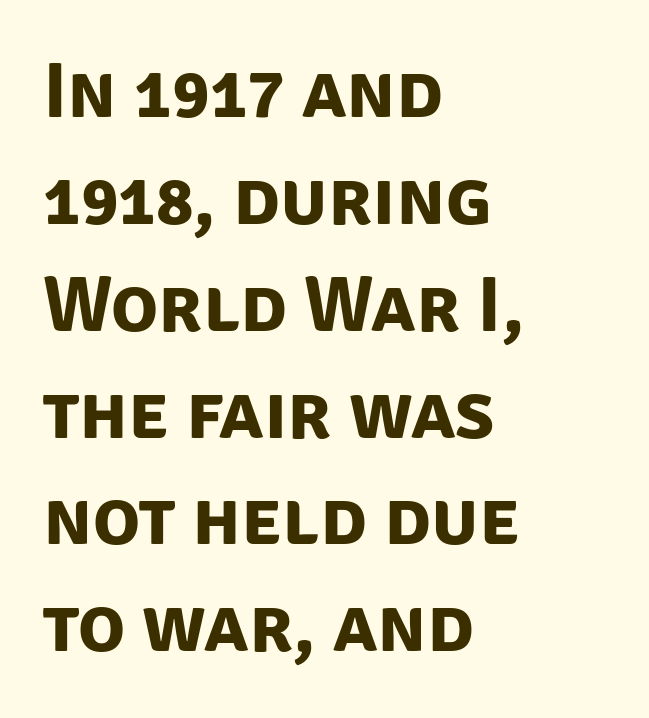
A sans-serif font was chosen for this passage. Does extra space separate the letters? No, they use regular spacing. The passage shown is emphatically bold. Think of a printed novel: that variable character pitch is what you see here.
